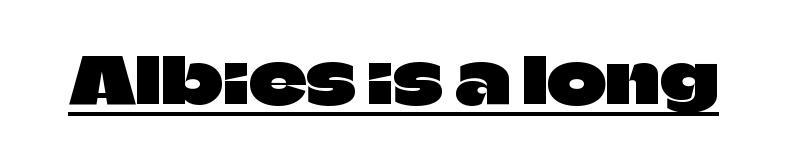
The text was rendered using a sans face with plain stroke endings. Underline: present. Spacing between characters is what you'd get straight out of the box. Tall strokes in this sample are plumb rather than angled. Spacing verdict: proportional, widths tailored to each character.
